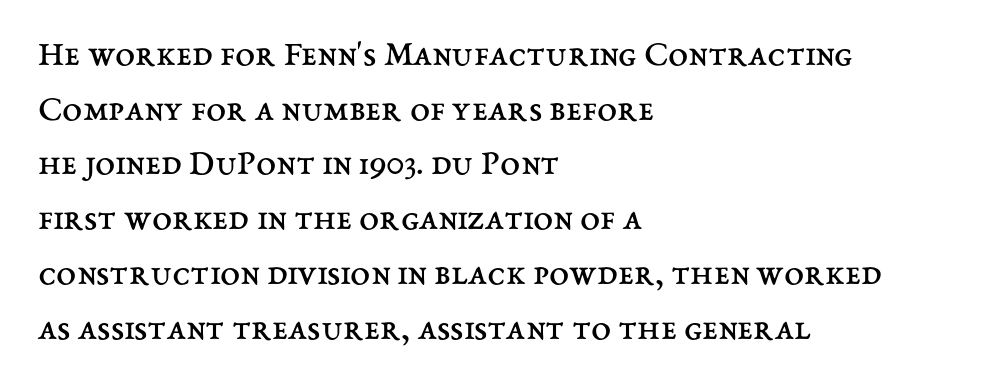
Summary of weight: not heavy and not bold. A typesetter would call this proportional, since set widths differ per character. Left-aligned paragraph, ragged on the right. The passage shown stacks its lines at a standard gap. The passage shown is not underscored anywhere. If you drew a line through each stem, it would be perfectly vertical.
